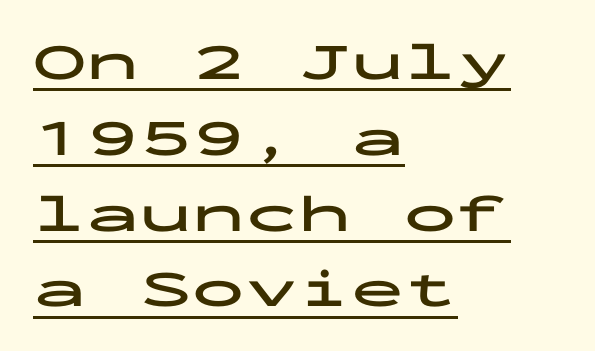
Nobody touched the tracking dial on this one. The face used here has the dense, thick strokes of a bold. Here the designer chose a console-style face with uniform glyph widths. This sample is left-justified, so line endings fall wherever the words run out. Ascenders rise straight up at ninety degrees.
